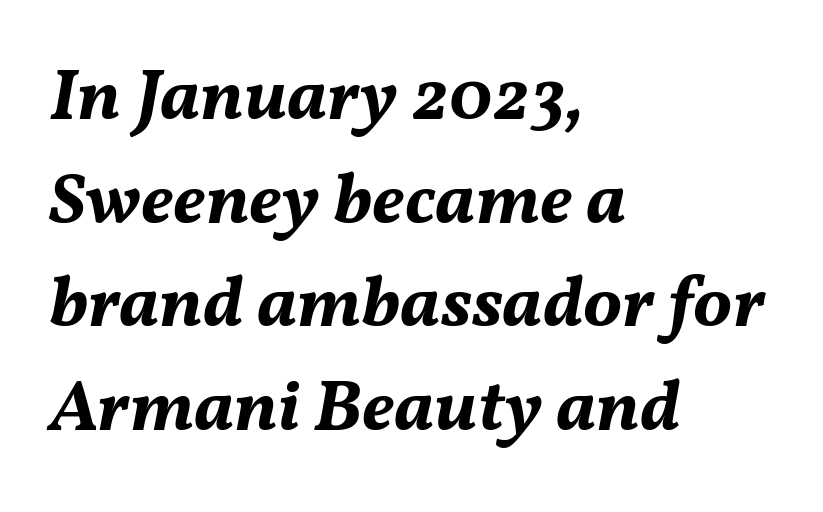
The image shows 73 px bold type, italic (leaning right); set left-aligned, normal line spacing (1.42x), normal letter spacing, not underlined; medium stroke contrast and a medium x-height.
